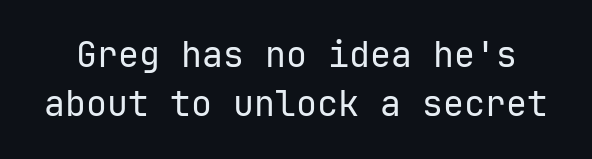
Q: Is the text bold? A: No.
Q: Is the text italic (slanted)? A: No, it is upright.
Q: Is the typeface a serif or a sans-serif typeface? A: Sans-serif.
Q: Is the text underlined? A: No.
Q: Is the spacing between letters normal or unusually wide? A: Normal.
Q: Is the spacing between lines tight, normal or loose? A: Normal.
Q: Width (condensed, normal, or wide)? A: Normal.
Q: Stroke contrast? A: Low.
Q: x-height? A: Medium.
